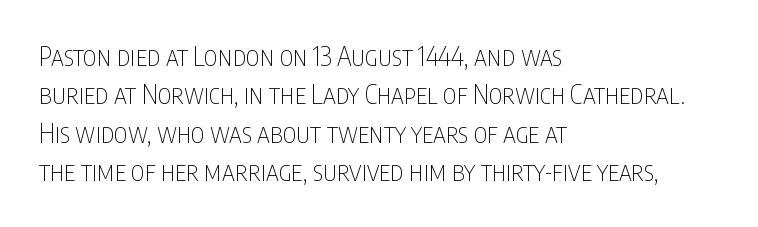
The image shows 26 px text type, upright; set left-aligned, normal line spacing (1.48x), normal letter spacing, not underlined.
